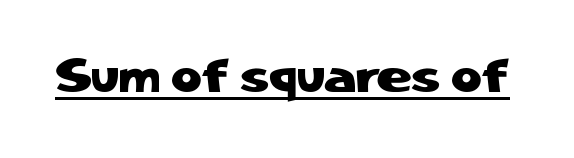
The image shows 47 px sans-serif type, upright; set normal letter spacing, underlined; low stroke contrast and a medium x-height.
